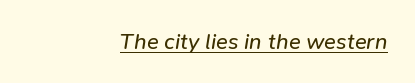
The line texture is even and compact thanks to regular tracking. The letterforms sit at book weight or below. The sample's only ornament is a line tracing under the words. The specimen reads as italic at a glance.
